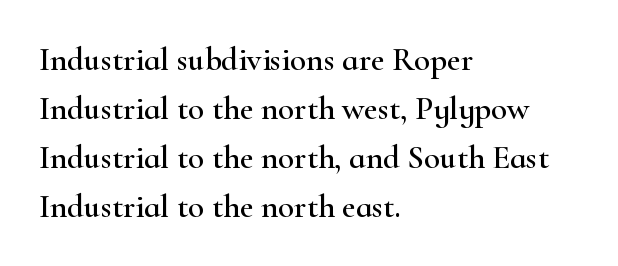
{"serif": "yes", "italic": "no", "width": "wide", "stroke_contrast": "high", "x_height": "small", "monospaced": "no", "underline": "no", "align": "left", "line_spacing": "normal", "line_spacing_ratio": 1.48, "letter_spacing": "normal", "letter_spacing_em": 0.0, "glyph_px": 33}
